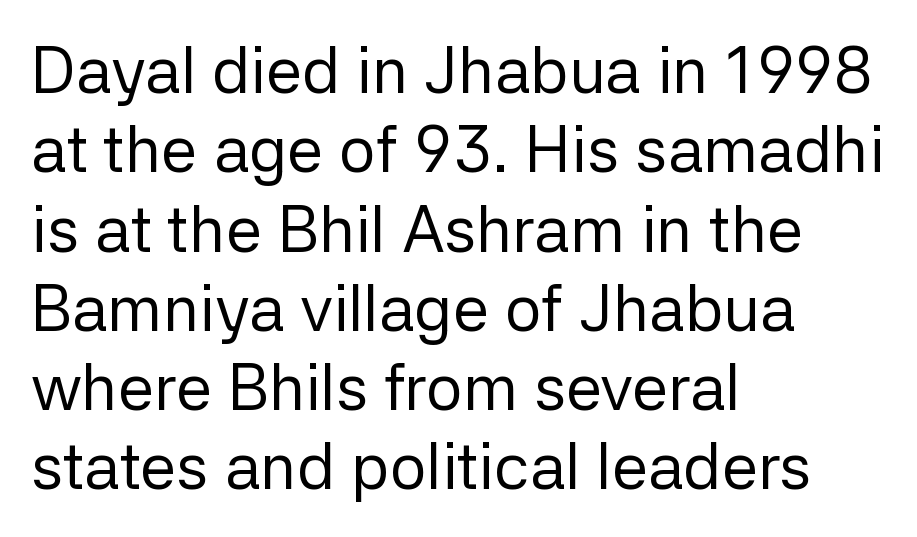
The image shows 65 px regular-weight sans-serif type, upright; set left-aligned, line spacing 1.22x, normal letter spacing, not underlined; low stroke contrast and a medium x-height.
